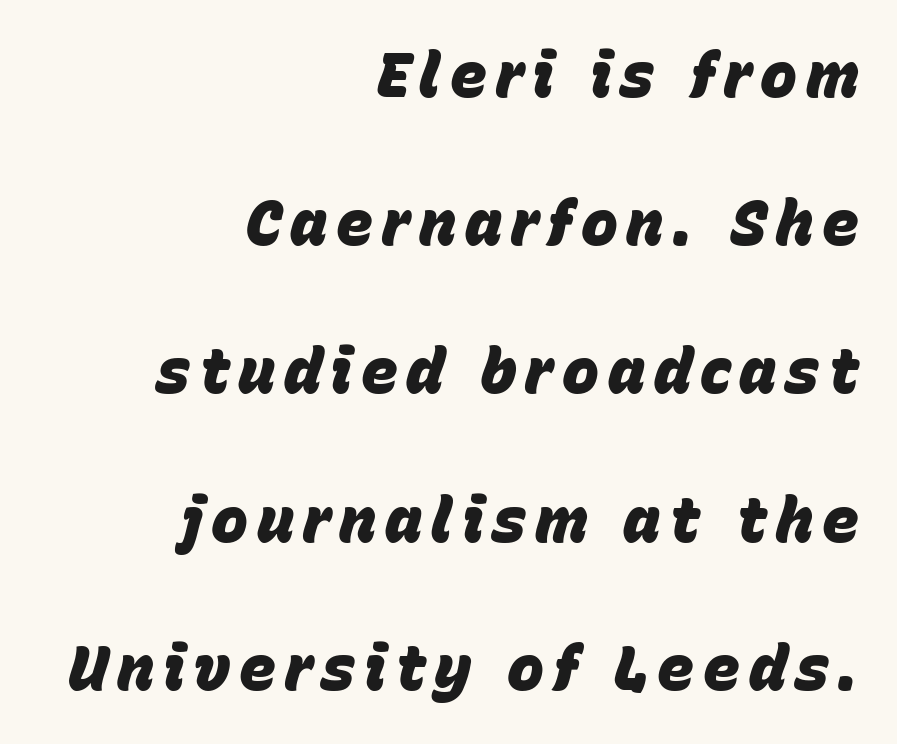
The image shows 62 px heavy type, italic (leaning right); set right-aligned, loose line spacing (2.39x), not underlined; low stroke contrast and a large x-height.
